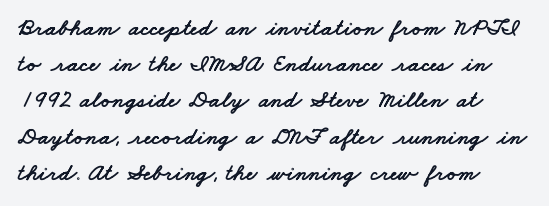
Q: Is the text underlined? A: No.
Q: How is the paragraph aligned? A: Left-aligned.
Q: Is the spacing between letters normal or unusually wide? A: Normal.
Q: Is the spacing between lines tight, normal or loose? A: Normal.
